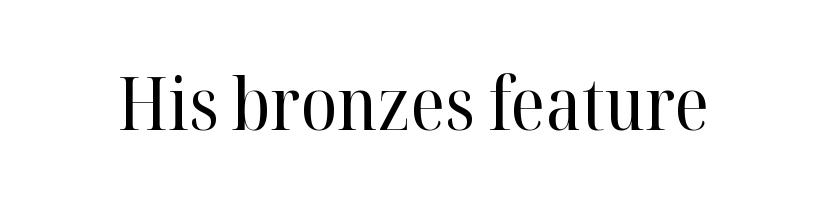
The image shows 74 px regular-weight serif type, upright; set normal letter spacing, not underlined; high stroke contrast and a medium x-height.
